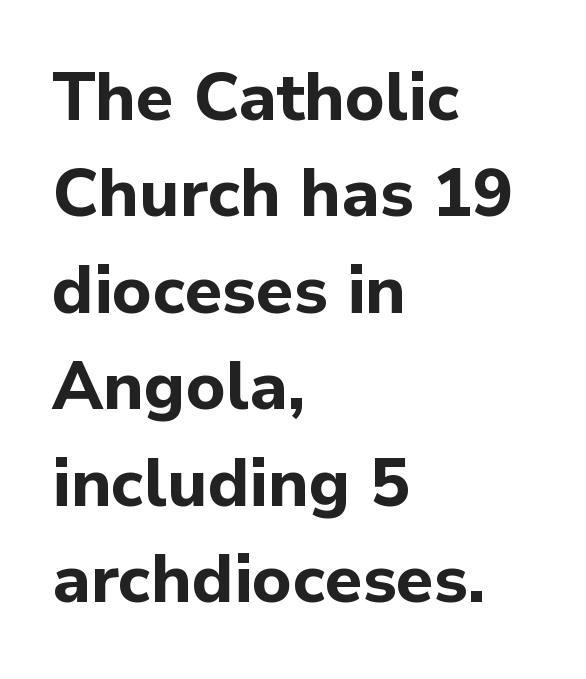
Q: Is the text bold? A: Yes.
Q: Is the text italic (slanted)? A: No, it is upright.
Q: Is the typeface a serif or a sans-serif typeface? A: Sans-serif.
Q: Is the text underlined? A: No.
Q: How is the paragraph aligned? A: Left-aligned.
Q: Is the spacing between letters normal or unusually wide? A: Normal.
Q: Is the spacing between lines tight, normal or loose? A: Normal.
Q: Width (condensed, normal, or wide)? A: Normal.
Q: Stroke contrast? A: Low.
Q: x-height? A: Medium.
Q: Monospaced? A: No.
